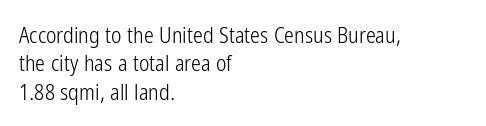
{"italic": "no", "bold": "no", "underline": "no", "align": "left", "line_spacing": "normal", "line_spacing_ratio": 1.29, "letter_spacing": "normal", "letter_spacing_em": 0.0, "glyph_px": 22}
